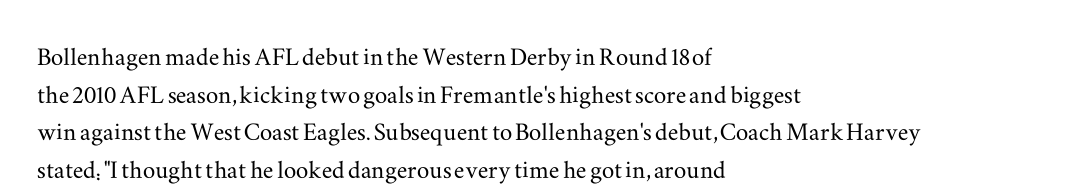
A typesetter would call this proportional, since set widths differ per character. Observe the serifs anchoring each vertical stroke in this sample. Tracking value appears to be zero — textbook default spacing. Designer's note — italics off, roman on.
